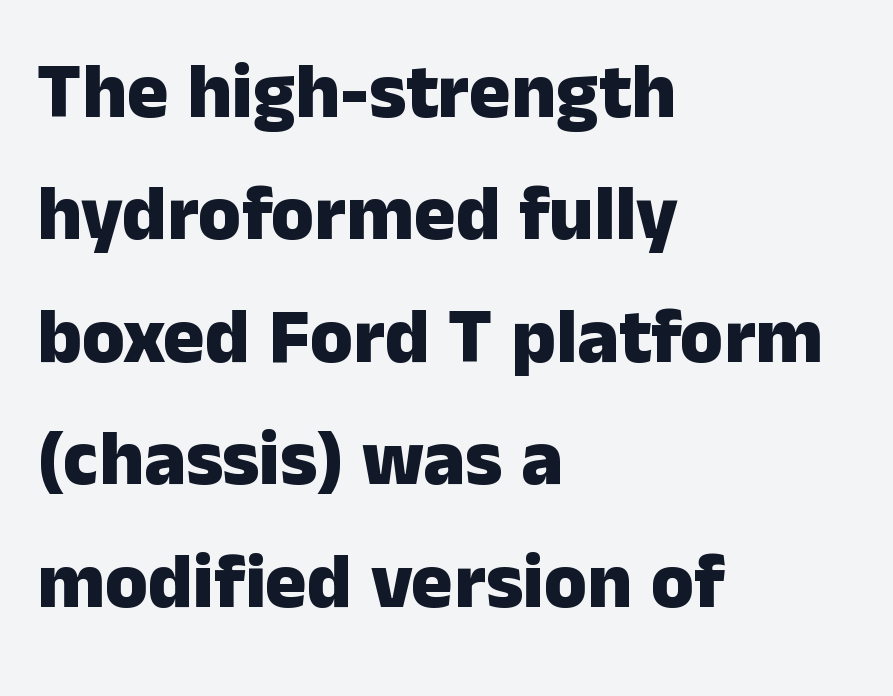
Q: Is the text bold? A: Yes.
Q: Is the text italic (slanted)? A: No, it is upright.
Q: Is the typeface a serif or a sans-serif typeface? A: Sans-serif.
Q: Is the text underlined? A: No.
Q: How is the paragraph aligned? A: Left-aligned.
Q: Is the spacing between letters normal or unusually wide? A: Normal.
Q: Is the spacing between lines tight, normal or loose? A: Normal.
Q: Width (condensed, normal, or wide)? A: Normal.
Q: Stroke contrast? A: Low.
Q: x-height? A: Medium.
Q: Monospaced? A: No.
